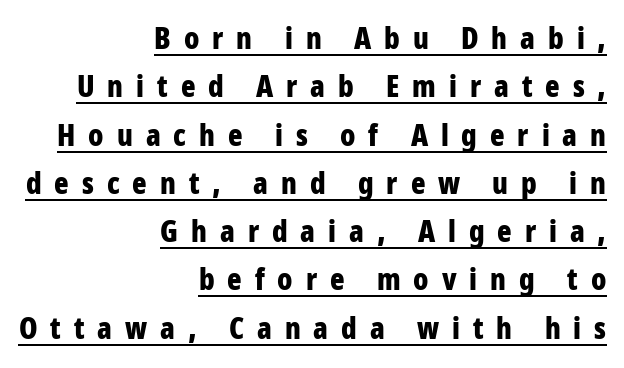
The image shows 30 px bold, condensed sans-serif type, upright; set right-aligned, normal line spacing (1.61x), unusually wide letter spacing (+0.43 em), underlined; low stroke contrast and a large x-height.
